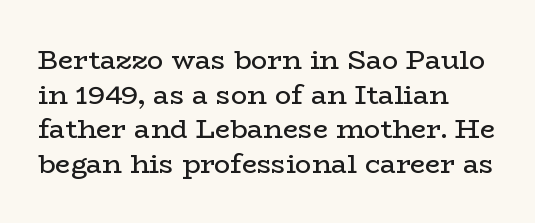
{"italic": "no", "bold": "no", "underline": "no", "align": "left", "line_spacing": "normal", "line_spacing_ratio": 1.28, "letter_spacing": "normal", "letter_spacing_em": 0.0, "glyph_px": 27}
